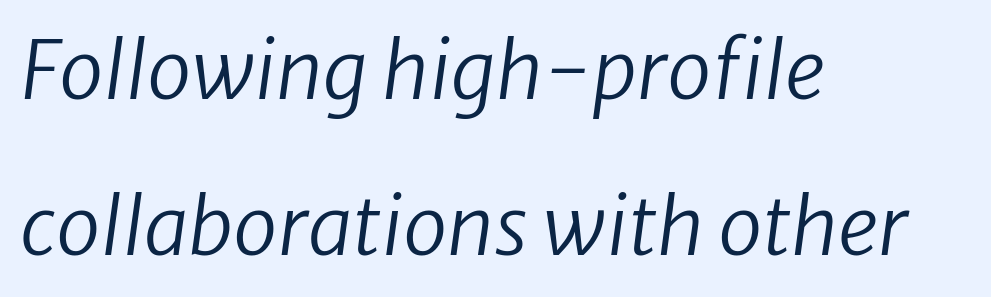
Check under the words: just untouched page. Alignment: flush left. These glyphs show unthickened strokes, regular width or finer. Looks like regular typesetting: each glyph gets only the width it needs. Each word holds together tightly as a unit, with standard inter-letter gaps.
